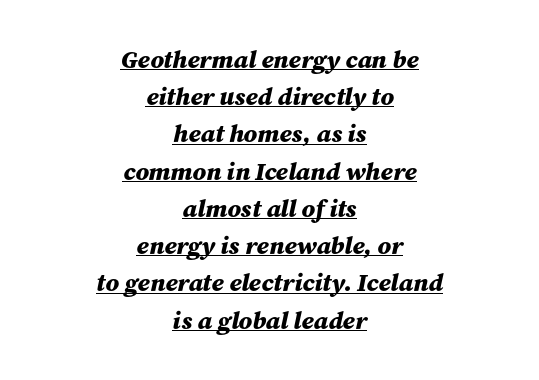
The words here are underlined. Which margin do the lines hug? Neither — every line sits in the middle. Leading: standard. There is no visible air inserted between adjacent glyphs. Heavy-handed strokes throughout: this text is bold.
